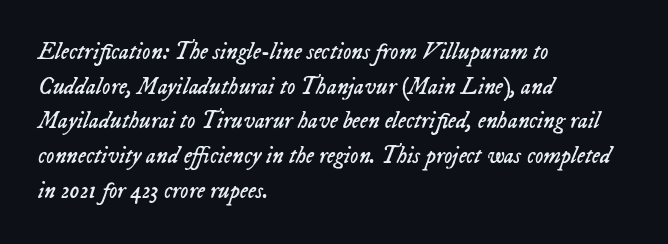
The image shows 23 px text type, italic (leaning right); set left-aligned, normal line spacing (1.51x), normal letter spacing, not underlined.
